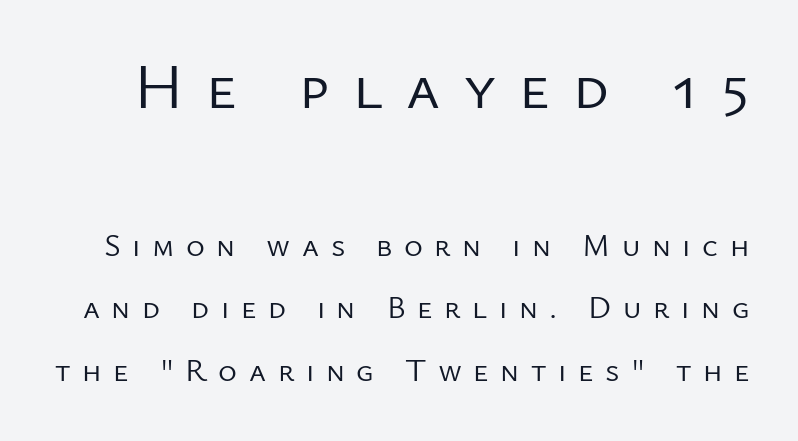
{"serif": "no", "italic": "no", "bold": "no", "weight": "regular", "width": "normal", "stroke_contrast": "low", "x_height": "medium", "monospaced": "no", "underline": "no", "line_spacing": "loose", "line_spacing_ratio": 1.96, "letter_spacing": "wide", "letter_spacing_em": 0.36, "larger_block": "first", "size_ratio": 2.0, "glyph_px": 64}
